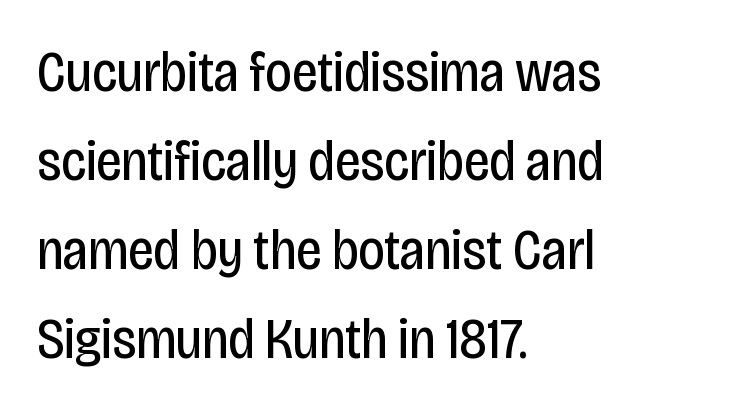
{"serif": "no", "italic": "no", "bold": "no", "weight": "regular", "width": "condensed", "stroke_contrast": "low", "x_height": "large", "monospaced": "no", "underline": "no", "align": "left", "line_spacing": "normal", "line_spacing_ratio": 1.56, "letter_spacing": "normal", "letter_spacing_em": 0.0, "glyph_px": 57}
